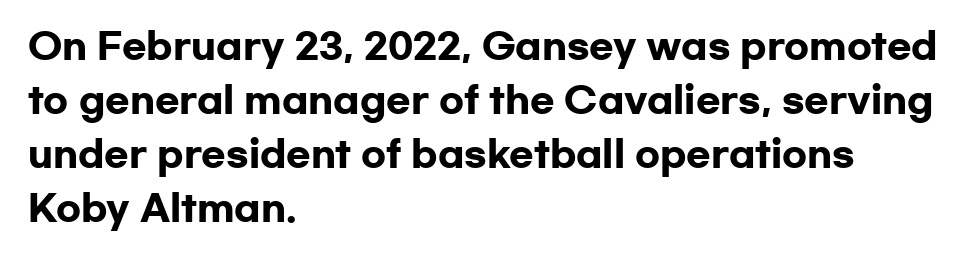
Caption: multi-line text, flush left, ragged right. The characters look thick and weighty, a clear bold. The space beneath each line is pristine and unruled. The characters display no serif detailing; their extremities are plain. A roman cut, with each character standing at attention. Look at the tracking — it's just the regular setting, nothing added.
